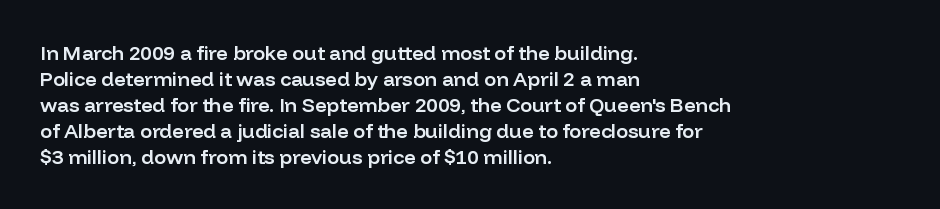
Is there any slant? The stems are plumb. In terms of letterspacing, this is plain default setting. The baseline area is clear. The passage is arranged the way most books set body copy — flush left.
